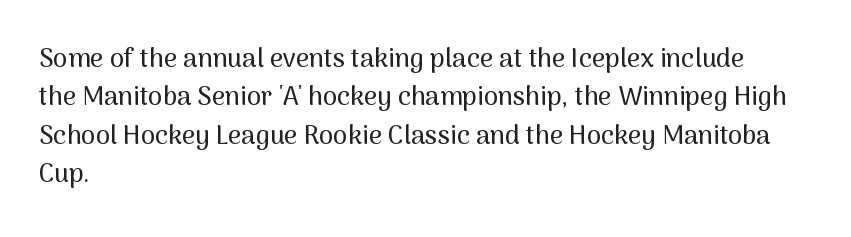
{"italic": "no", "underline": "no", "align": "left", "line_spacing": "normal", "line_spacing_ratio": 1.48, "letter_spacing": "normal", "letter_spacing_em": 0.0, "glyph_px": 26}
